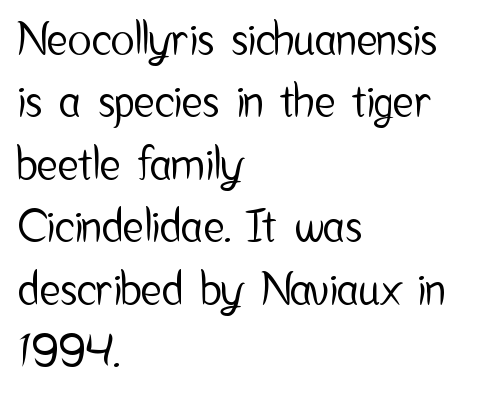
Q: Is the text italic (slanted)? A: No, it is upright.
Q: Is the typeface a serif or a sans-serif typeface? A: Sans-serif.
Q: Is the text underlined? A: No.
Q: How is the paragraph aligned? A: Left-aligned.
Q: Is the spacing between letters normal or unusually wide? A: Normal.
Q: Is the spacing between lines tight, normal or loose? A: Normal.
Q: Width (condensed, normal, or wide)? A: Condensed.
Q: Stroke contrast? A: Low.
Q: x-height? A: Medium.
Q: Monospaced? A: No.
